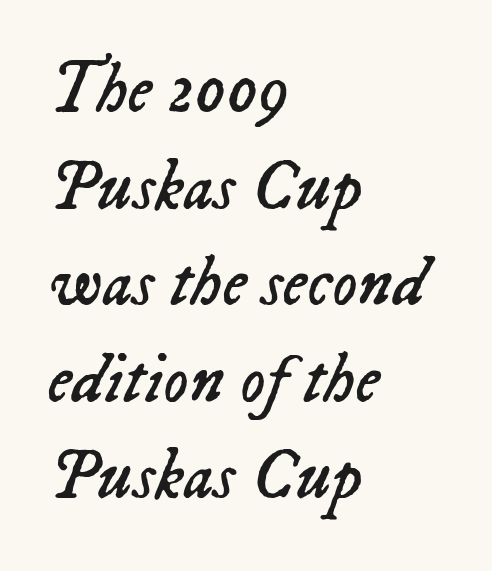
Is the type heavy? It reads as light-to-regular instead. No word sits above an underline. Horizontal alignment here is leftward, the default for most running prose. The passage shown has conventional tracking throughout. The axis of the letterforms is tilted away from vertical. The letters advance in unequal steps, a hallmark of proportional type.
